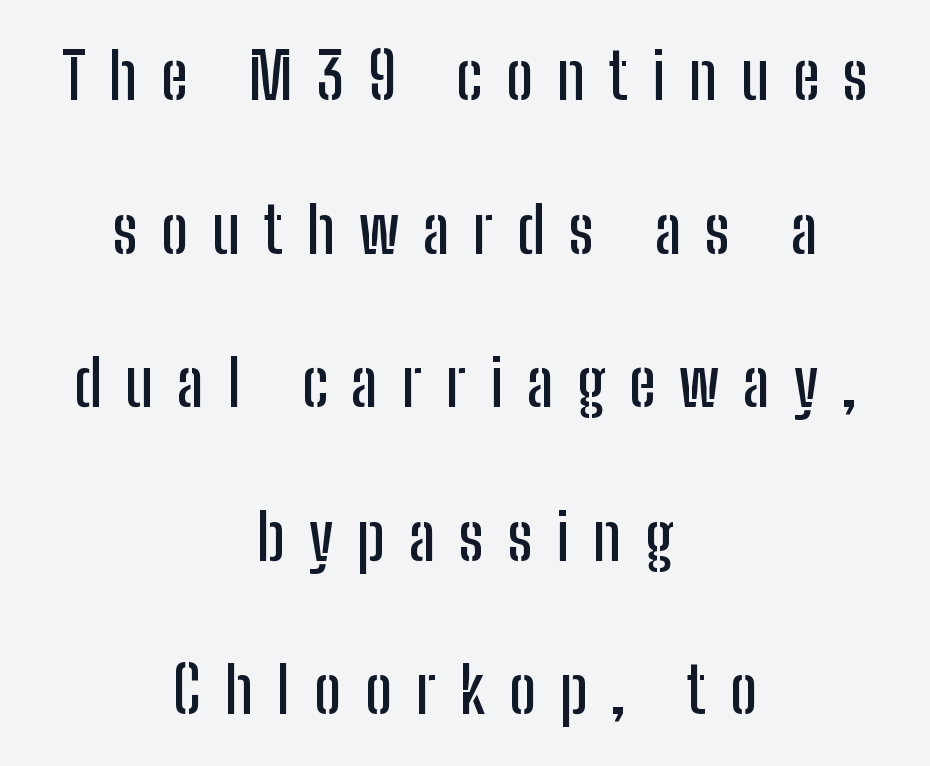
Horizontal bands of white between lines are thick stripes. The passage shown is not underscored anywhere. You could only call the tracking loose — the letters float apart. Both edges are ragged and mirror each other, which tells us the setting is centered. The letters advance in unequal steps, a hallmark of proportional type. Serifs: no, the terminals of the letterforms are clean.
